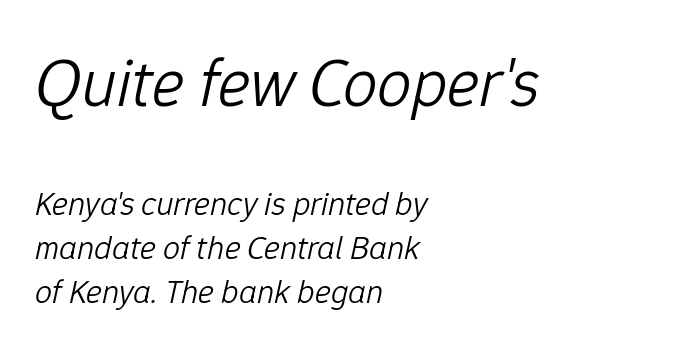
Q: Is the text bold? A: No.
Q: Is the text italic (slanted)? A: Yes, it leans right by about 12 degrees.
Q: Is the text underlined? A: No.
Q: How is the paragraph aligned? A: Left-aligned.
Q: Is the spacing between letters normal or unusually wide? A: Normal.
Q: Is the spacing between lines tight, normal or loose? A: Normal.
Q: Which block of text is set in a larger size, the first (top) or the second (bottom)? A: The first (top) one.
Q: Width (condensed, normal, or wide)? A: Normal.
Q: Stroke contrast? A: Low.
Q: x-height? A: Medium.
Q: Monospaced? A: No.
